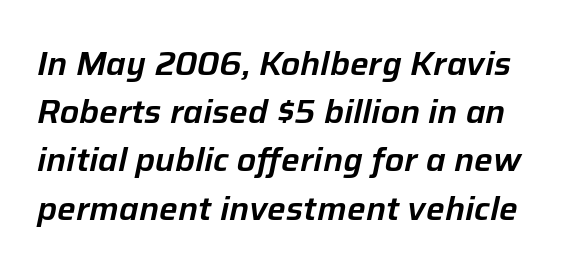
Type without underlining. A typesetter would call this proportional, since set widths differ per character. Quick note: italic. Nothing unusual about the tracking: characters are spaced as the font intends. Interline gaps are of average width in this sample.
